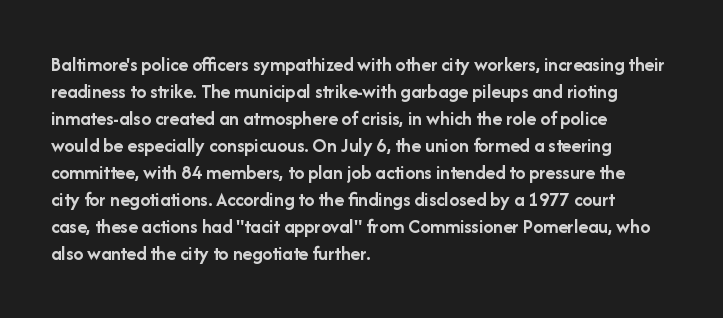
Q: Is the text bold? A: Yes.
Q: Is the text italic (slanted)? A: No, it is upright.
Q: Is the text underlined? A: No.
Q: How is the paragraph aligned? A: Left-aligned.
Q: Is the spacing between letters normal or unusually wide? A: Normal.
Q: Is the spacing between lines tight, normal or loose? A: Normal.
